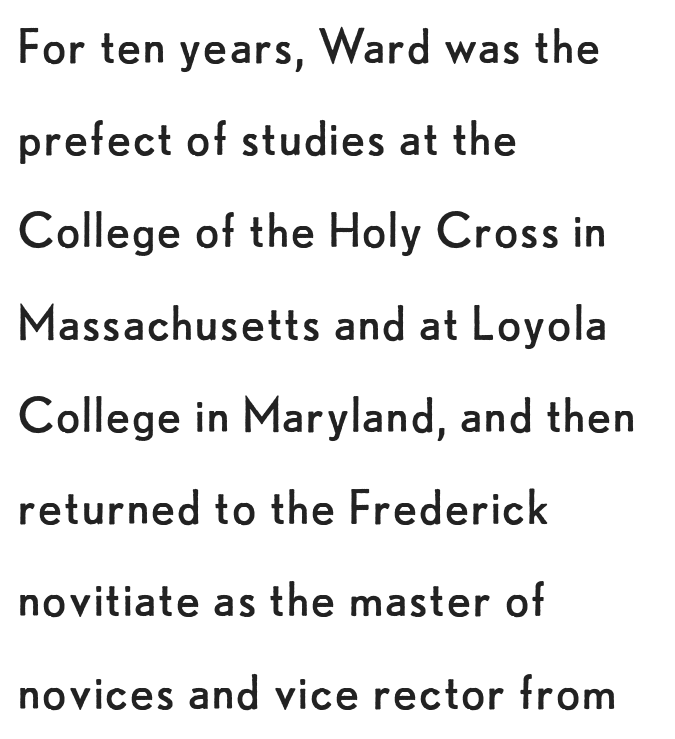
The characters are drawn with everyday or finer stroke widths. The passage shown is not underscored anywhere. Vertical spacing — default. This is roman type, the default non-slanted kind. The setting favours the left margin, as ordinary paragraphs usually do. The face used here is proportionally spaced, like ordinary book or web type.
